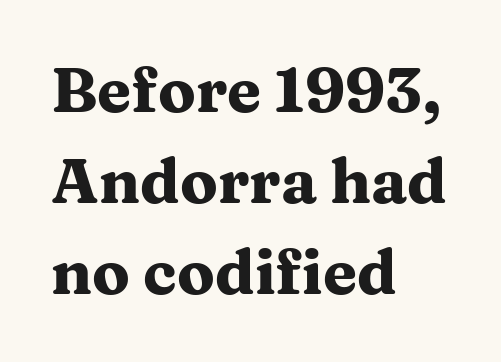
The image shows 62 px heavy, wide serif type, upright; set left-aligned, normal line spacing (1.47x), normal letter spacing, not underlined; medium stroke contrast and a medium x-height.
